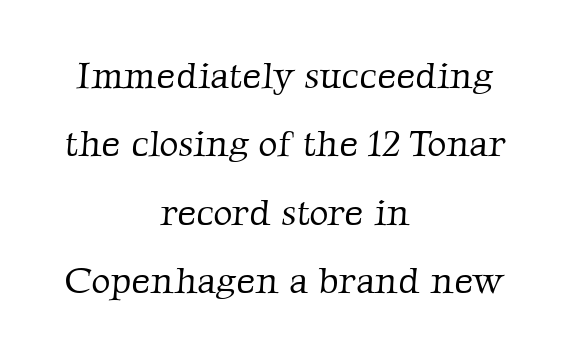
{"serif": "yes", "bold": "no", "weight": "light", "width": "normal", "stroke_contrast": "low", "x_height": "medium", "monospaced": "no", "underline": "no", "align": "center", "line_spacing_ratio": 1.85, "letter_spacing": "normal", "letter_spacing_em": 0.0, "glyph_px": 37}
